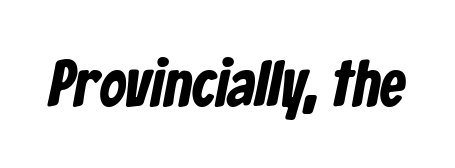
The image shows 65 px condensed sans-serif type; set normal letter spacing, not underlined; low stroke contrast and a medium x-height.
